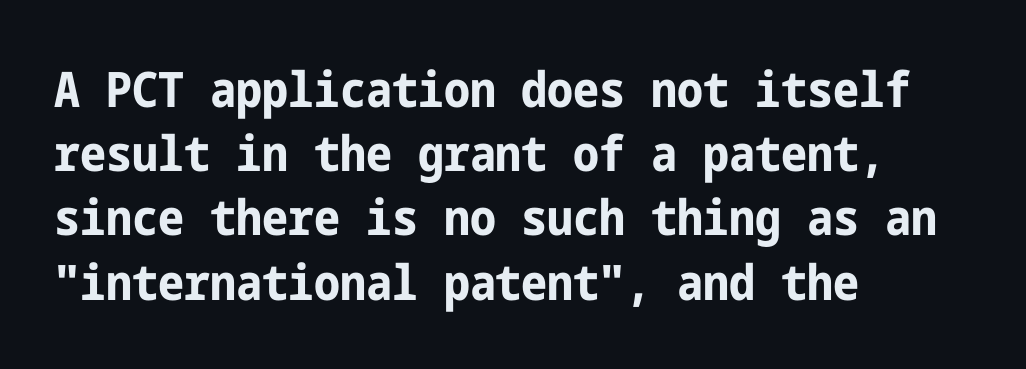
The image shows 49 px bold, condensed sans-serif type, upright; set left-aligned, normal line spacing (1.31x), normal letter spacing, not underlined; low stroke contrast and a medium x-height.
